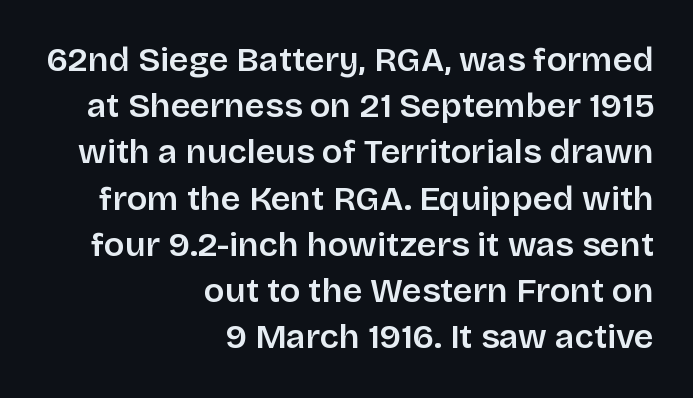
The image shows 34 px semibold sans-serif type, upright; set right-aligned, normal line spacing (1.36x), normal letter spacing, not underlined; low stroke contrast and a large x-height.
